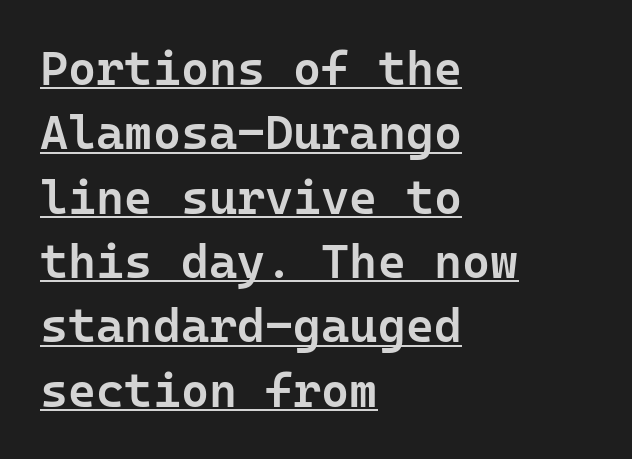
Q: Is the text bold? A: Semi-bold.
Q: Is the text italic (slanted)? A: No, it is upright.
Q: Is the typeface a serif or a sans-serif typeface? A: Sans-serif.
Q: Is the text underlined? A: Yes.
Q: How is the paragraph aligned? A: Left-aligned.
Q: Is the spacing between letters normal or unusually wide? A: Normal.
Q: Is the spacing between lines tight, normal or loose? A: Normal.
Q: Width (condensed, normal, or wide)? A: Normal.
Q: Stroke contrast? A: Low.
Q: x-height? A: Medium.
Q: Monospaced? A: Yes.
